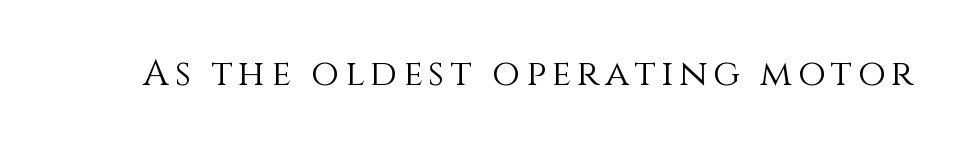
Q: Is the text bold? A: No.
Q: Is the text italic (slanted)? A: No, it is upright.
Q: Is the text underlined? A: No.
Q: Width (condensed, normal, or wide)? A: Normal.
Q: x-height? A: Large.
Q: Monospaced? A: No.
